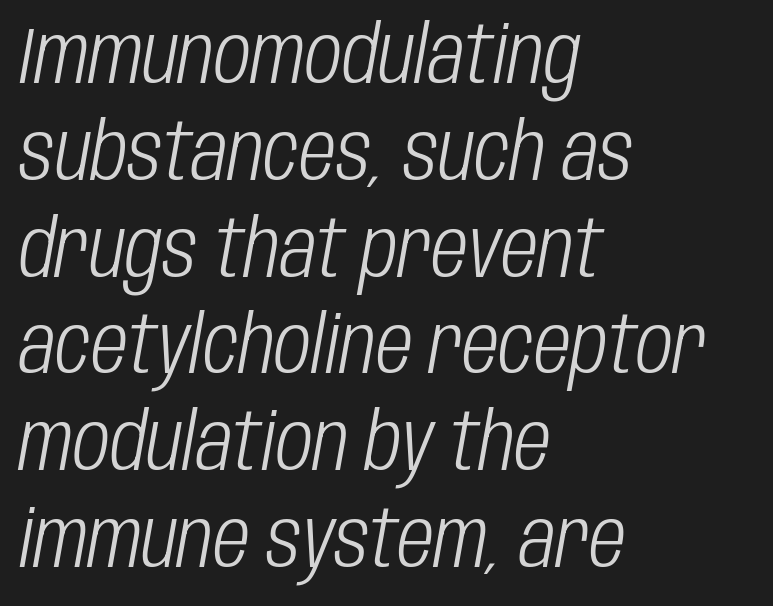
Q: Is the text bold? A: No.
Q: Is the text italic (slanted)? A: Yes, it leans right by about 10 degrees.
Q: Is the text underlined? A: No.
Q: How is the paragraph aligned? A: Left-aligned.
Q: Is the spacing between letters normal or unusually wide? A: Normal.
Q: Width (condensed, normal, or wide)? A: Condensed.
Q: Stroke contrast? A: Low.
Q: x-height? A: Large.
Q: Monospaced? A: No.
